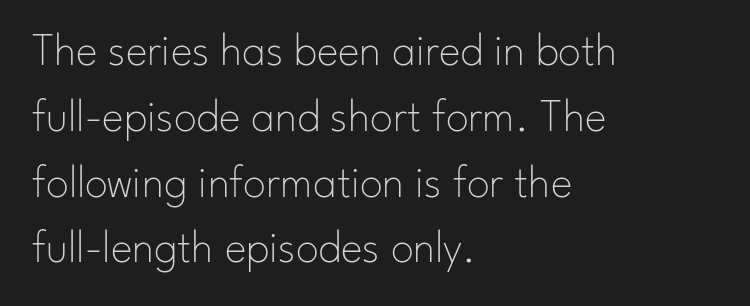
Q: Is the text bold? A: No.
Q: Is the text italic (slanted)? A: No, it is upright.
Q: Is the typeface a serif or a sans-serif typeface? A: Sans-serif.
Q: Is the text underlined? A: No.
Q: How is the paragraph aligned? A: Left-aligned.
Q: Is the spacing between letters normal or unusually wide? A: Normal.
Q: Is the spacing between lines tight, normal or loose? A: Normal.
Q: Width (condensed, normal, or wide)? A: Normal.
Q: Stroke contrast? A: Low.
Q: x-height? A: Small.
Q: Monospaced? A: No.
